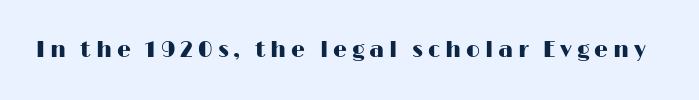
Honestly, the letter spacing is so wide it's the main thing you notice. The letters stand straight up with perfectly vertical stems. Plain, unruled lines of type.
